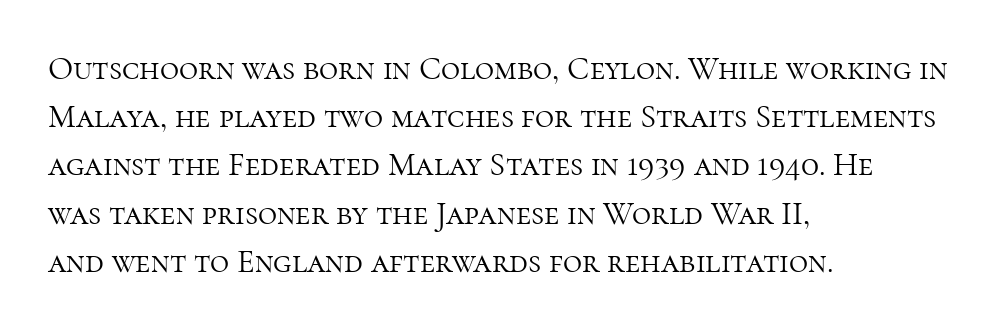
{"serif": "yes", "italic": "no", "bold": "no", "weight": "light", "width": "normal", "stroke_contrast": "high", "x_height": "medium", "monospaced": "no", "underline": "no", "align": "left", "line_spacing": "normal", "line_spacing_ratio": 1.46, "letter_spacing": "normal", "letter_spacing_em": 0.0, "glyph_px": 33}
